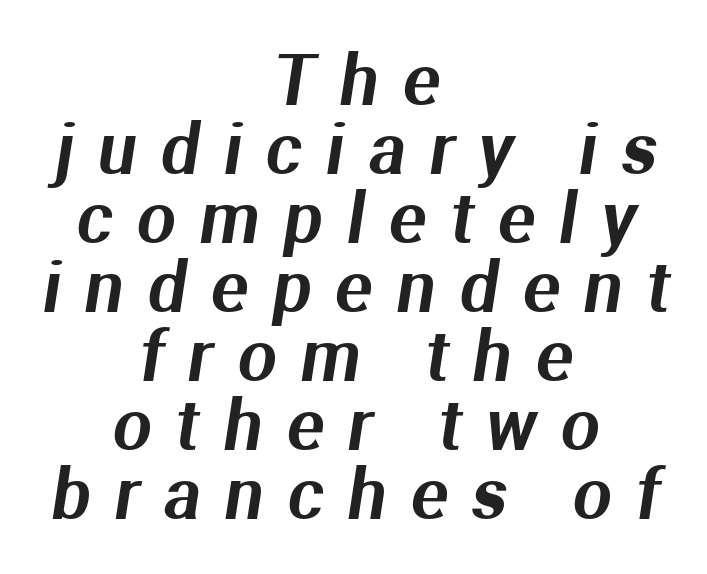
Where is the straight margin? There isn't one; the lines are centered. The passage shown stacks its lines with hardly any gap. The passage shown is typeset with a sans-serif family. Compared with typical body copy, the letter spacing here is much looser. Proportional: the letters do not fall into vertical columns. Type without underlining.
